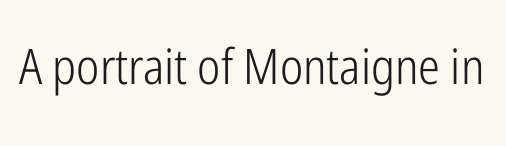
The image shows 49 px light, condensed sans-serif type, upright; set normal letter spacing, not underlined; low stroke contrast and a medium x-height.
